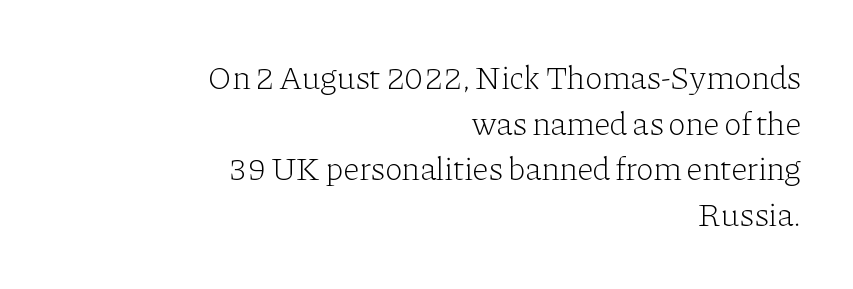
The image shows 33 px light serif type, upright; set right-aligned, normal line spacing (1.38x), normal letter spacing, not underlined; low stroke contrast and a medium x-height.
